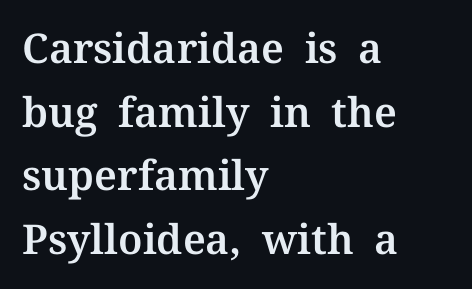
Q: Is the text italic (slanted)? A: No, it is upright.
Q: Is the typeface a serif or a sans-serif typeface? A: Serif.
Q: Is the text underlined? A: No.
Q: How is the paragraph aligned? A: Left-aligned.
Q: Is the spacing between letters normal or unusually wide? A: Normal.
Q: Is the spacing between lines tight, normal or loose? A: Normal.
Q: Width (condensed, normal, or wide)? A: Normal.
Q: Stroke contrast? A: Medium.
Q: x-height? A: Medium.
Q: Monospaced? A: No.
